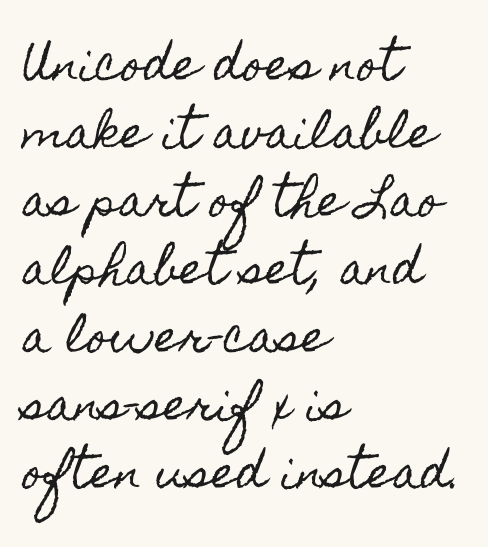
Q: Is the text italic (slanted)? A: Yes.
Q: Is the text underlined? A: No.
Q: How is the paragraph aligned? A: Left-aligned.
Q: Is the spacing between letters normal or unusually wide? A: Normal.
Q: Is the spacing between lines tight, normal or loose? A: Normal.
Q: Width (condensed, normal, or wide)? A: Condensed.
Q: x-height? A: Small.
Q: Monospaced? A: No.
